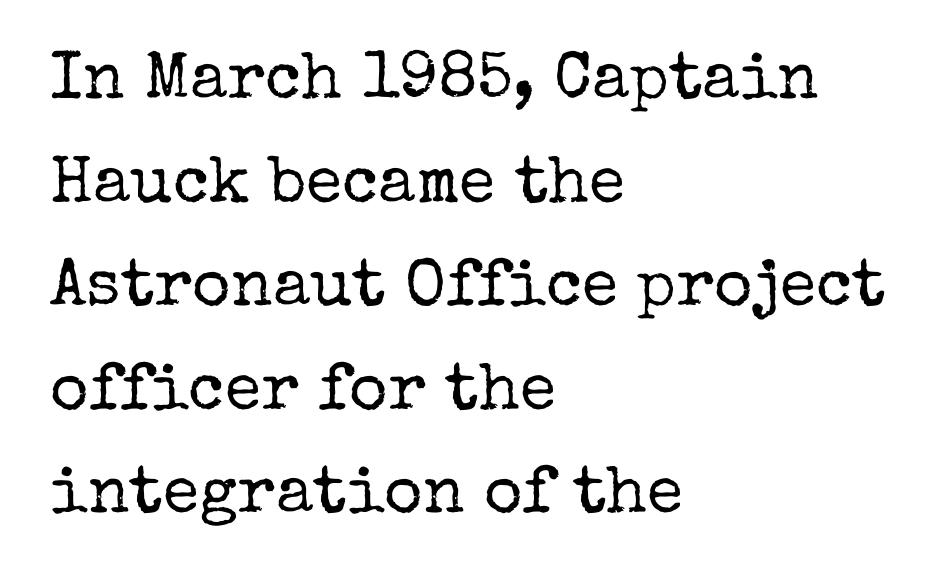
Q: Is the text bold? A: No.
Q: Is the text italic (slanted)? A: No, it is upright.
Q: Is the typeface a serif or a sans-serif typeface? A: Serif.
Q: Is the text underlined? A: No.
Q: How is the paragraph aligned? A: Left-aligned.
Q: Is the spacing between letters normal or unusually wide? A: Normal.
Q: Is the spacing between lines tight, normal or loose? A: Normal.
Q: Width (condensed, normal, or wide)? A: Normal.
Q: Stroke contrast? A: Low.
Q: x-height? A: Medium.
Q: Monospaced? A: No.
